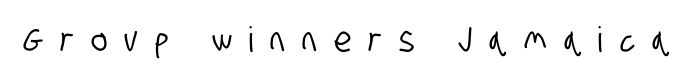
Q: Is the typeface a serif or a sans-serif typeface? A: Sans-serif.
Q: Is the text underlined? A: No.
Q: Is the spacing between letters normal or unusually wide? A: Unusually wide.
Q: Width (condensed, normal, or wide)? A: Condensed.
Q: Stroke contrast? A: Low.
Q: x-height? A: Large.
Q: Monospaced? A: No.
